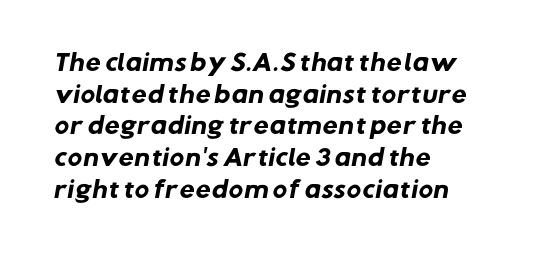
Q: Is the text bold? A: Yes.
Q: Is the text underlined? A: No.
Q: How is the paragraph aligned? A: Left-aligned.
Q: Is the spacing between letters normal or unusually wide? A: Normal.
Q: Is the spacing between lines tight, normal or loose? A: Normal.
